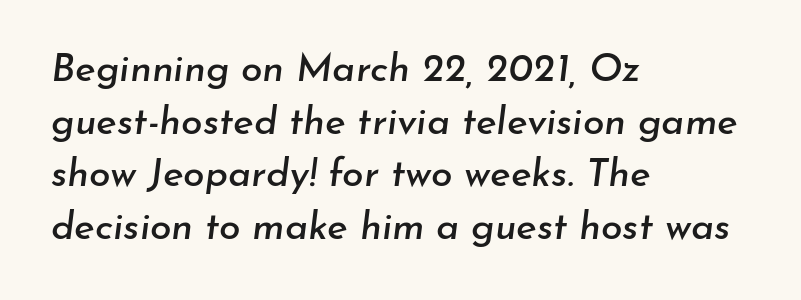
The image shows 39 px text type, italic (leaning right); set left-aligned, normal line spacing (1.35x), normal letter spacing, not underlined; low stroke contrast and a small x-height.
